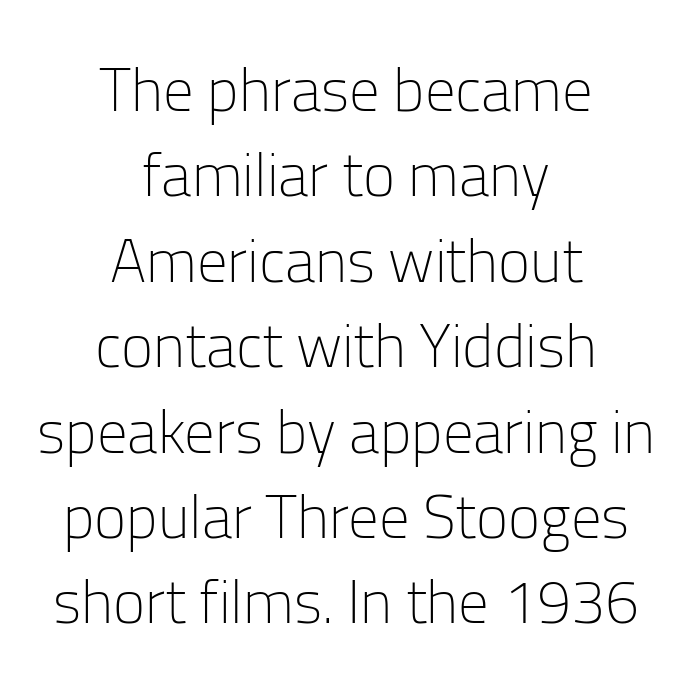
{"serif": "no", "italic": "no", "bold": "no", "weight": "light", "width": "normal", "stroke_contrast": "low", "x_height": "medium", "monospaced": "no", "underline": "no", "align": "center", "line_spacing": "normal", "line_spacing_ratio": 1.4, "letter_spacing": "normal", "letter_spacing_em": 0.0, "glyph_px": 61}
